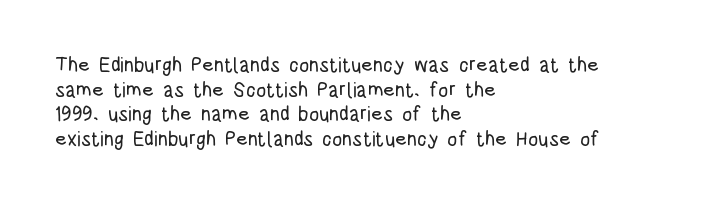
The image shows 20 px text type, upright; set left-aligned, line spacing 1.23x, normal letter spacing, not underlined.
